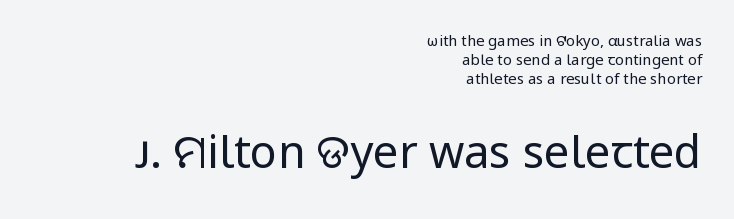
{"serif": "no", "italic": "no", "bold": "no", "weight": "regular", "width": "normal", "stroke_contrast": "low", "x_height": "medium", "monospaced": "no", "underline": "no", "align": "right", "line_spacing": "normal", "line_spacing_ratio": 1.28, "letter_spacing": "normal", "letter_spacing_em": 0.0, "larger_block": "second", "size_ratio": 3.0, "glyph_px": 45}
